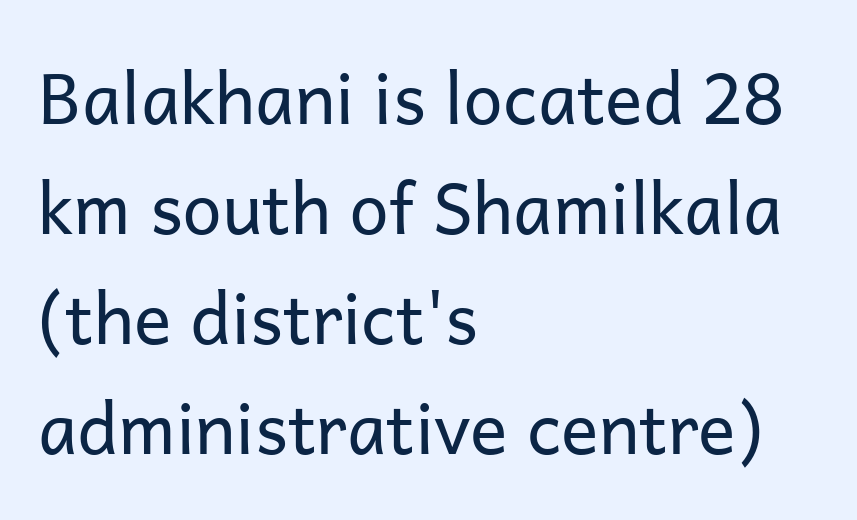
{"serif": "no", "italic": "no", "bold": "no", "weight": "regular", "width": "normal", "stroke_contrast": "low", "x_height": "medium", "monospaced": "no", "underline": "no", "align": "left", "line_spacing": "normal", "line_spacing_ratio": 1.57, "letter_spacing": "normal", "letter_spacing_em": 0.0, "glyph_px": 70}
